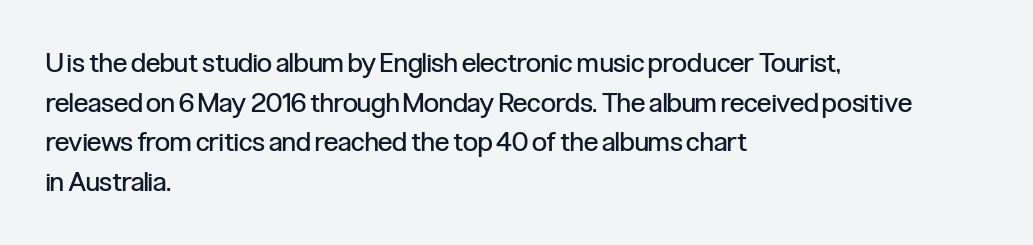
{"italic": "no", "bold": "no", "underline": "no", "align": "left", "line_spacing": "normal", "line_spacing_ratio": 1.47, "letter_spacing": "normal", "letter_spacing_em": 0.0, "glyph_px": 27}
